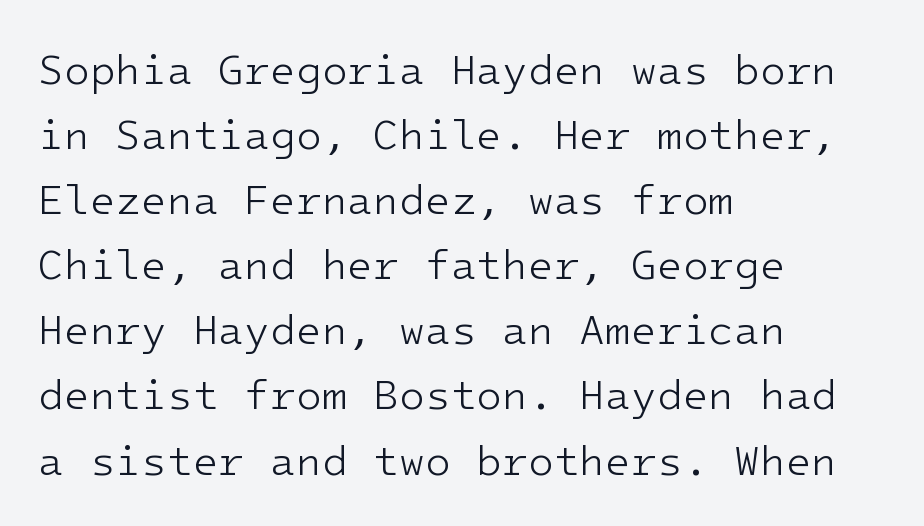
{"serif": "no", "italic": "no", "bold": "no", "weight": "light", "width": "normal", "stroke_contrast": "low", "x_height": "medium", "monospaced": "yes", "underline": "no", "align": "left", "line_spacing": "normal", "line_spacing_ratio": 1.55, "letter_spacing": "normal", "letter_spacing_em": 0.0, "glyph_px": 42}
